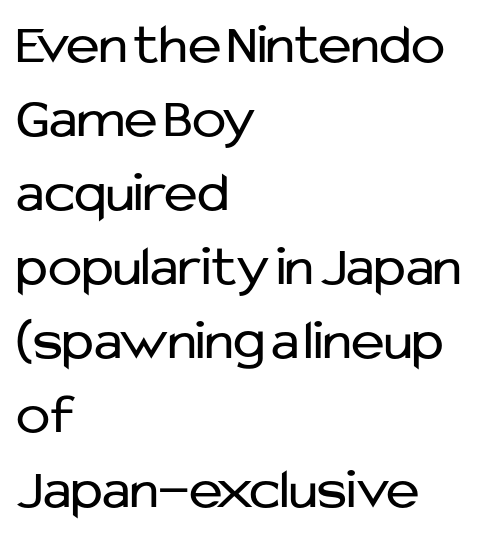
{"serif": "no", "italic": "no", "bold": "no", "weight": "regular", "width": "normal", "stroke_contrast": "low", "x_height": "medium", "monospaced": "no", "underline": "no", "align": "left", "line_spacing": "normal", "line_spacing_ratio": 1.3, "letter_spacing": "normal", "letter_spacing_em": 0.0, "glyph_px": 57}
